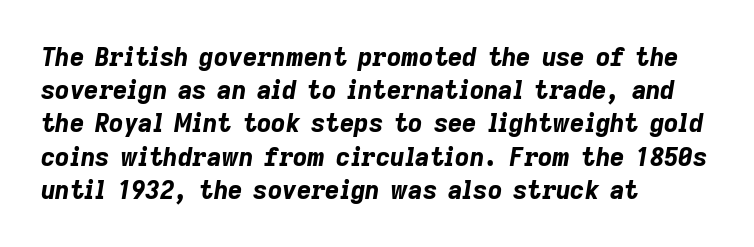
{"italic": "yes", "lean": "right", "slant_degrees": 9, "bold": "yes", "underline": "no", "align": "left", "line_spacing": "normal", "line_spacing_ratio": 1.33, "letter_spacing": "normal", "letter_spacing_em": 0.0, "glyph_px": 25}
